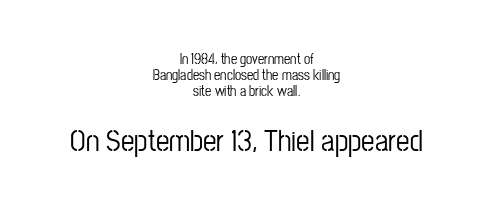
Q: Is the text italic (slanted)? A: No, it is upright.
Q: Is the typeface a serif or a sans-serif typeface? A: Sans-serif.
Q: Is the text underlined? A: No.
Q: How is the paragraph aligned? A: Centered.
Q: Is the spacing between letters normal or unusually wide? A: Normal.
Q: Is the spacing between lines tight, normal or loose? A: Tight.
Q: Which block of text is set in a larger size, the first (top) or the second (bottom)? A: The second (bottom) one.
Q: Width (condensed, normal, or wide)? A: Condensed.
Q: Stroke contrast? A: Low.
Q: x-height? A: Medium.
Q: Monospaced? A: No.
